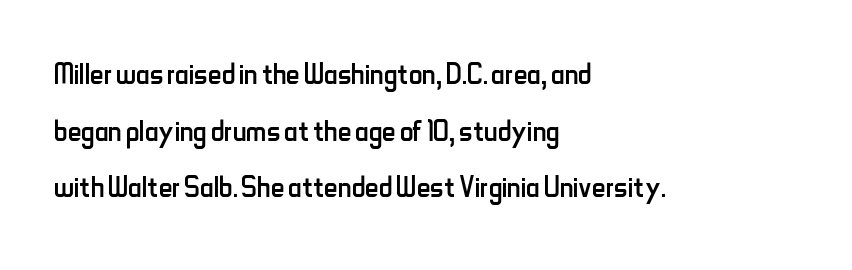
The image shows 38 px regular-weight, condensed sans-serif type, upright; set left-aligned, normal line spacing (1.49x), normal letter spacing, not underlined; low stroke contrast and a small x-height.
